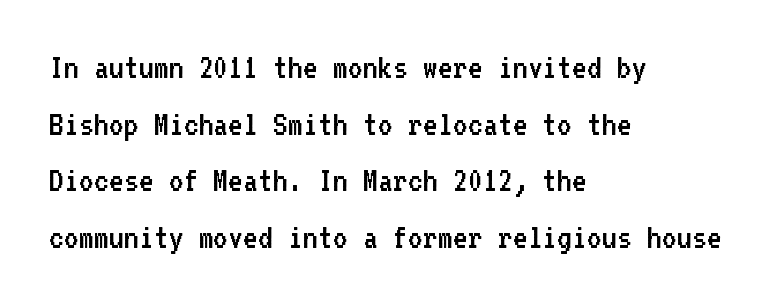
The image shows 36 px regular-weight sans-serif type, upright, monospaced; set left-aligned, normal line spacing (1.57x), normal letter spacing, not underlined; low stroke contrast and a medium x-height.
